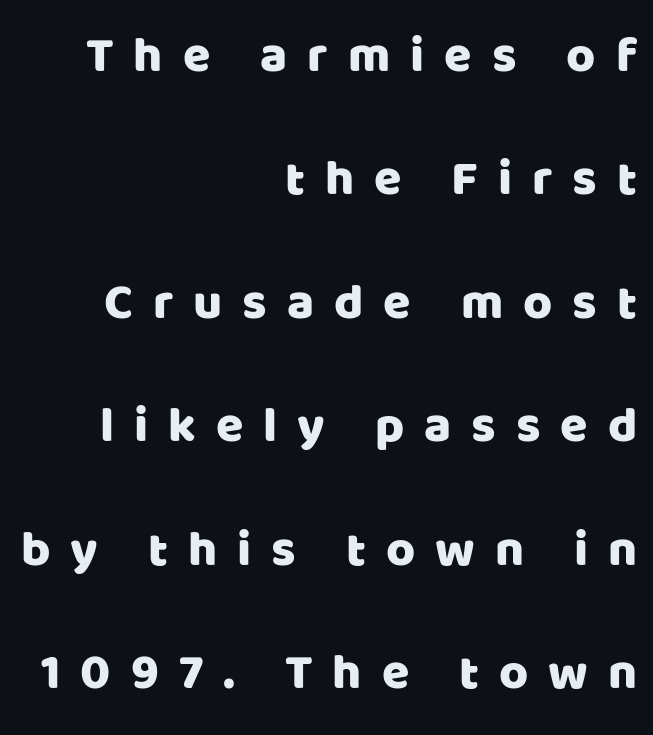
Q: Is the text italic (slanted)? A: No, it is upright.
Q: Is the typeface a serif or a sans-serif typeface? A: Sans-serif.
Q: Is the text underlined? A: No.
Q: How is the paragraph aligned? A: Right-aligned.
Q: Is the spacing between letters normal or unusually wide? A: Unusually wide.
Q: Is the spacing between lines tight, normal or loose? A: Loose.
Q: Width (condensed, normal, or wide)? A: Normal.
Q: Stroke contrast? A: Low.
Q: x-height? A: Large.
Q: Monospaced? A: No.
